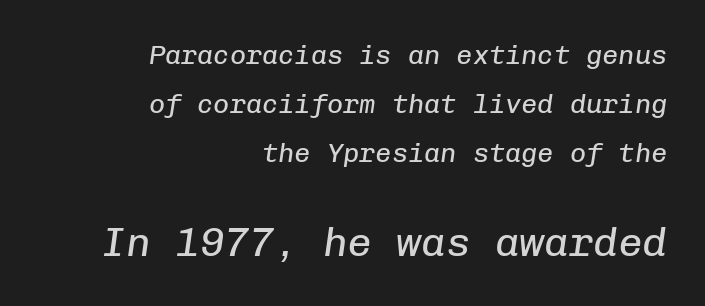
{"italic": "yes", "lean": "right", "slant_degrees": 8, "bold": "no", "weight": "regular", "width": "normal", "stroke_contrast": "low", "x_height": "medium", "monospaced": "yes", "underline": "no", "align": "right", "line_spacing_ratio": 1.81, "letter_spacing": "normal", "letter_spacing_em": 0.0, "larger_block": "second", "size_ratio": 1.52, "glyph_px": 41}
